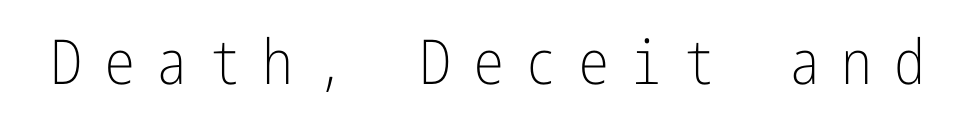
{"serif": "no", "italic": "no", "bold": "no", "weight": "light", "width": "condensed", "stroke_contrast": "low", "x_height": "medium", "underline": "no", "letter_spacing": "wide", "letter_spacing_em": 0.35, "glyph_px": 62}
